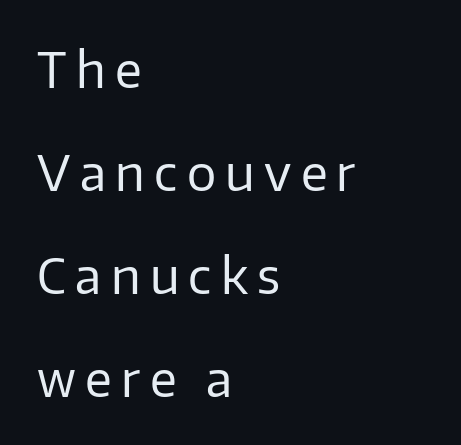
The image shows 49 px regular-weight sans-serif type, upright; set left-aligned, loose line spacing (2.1x), not underlined; low stroke contrast and a medium x-height.
